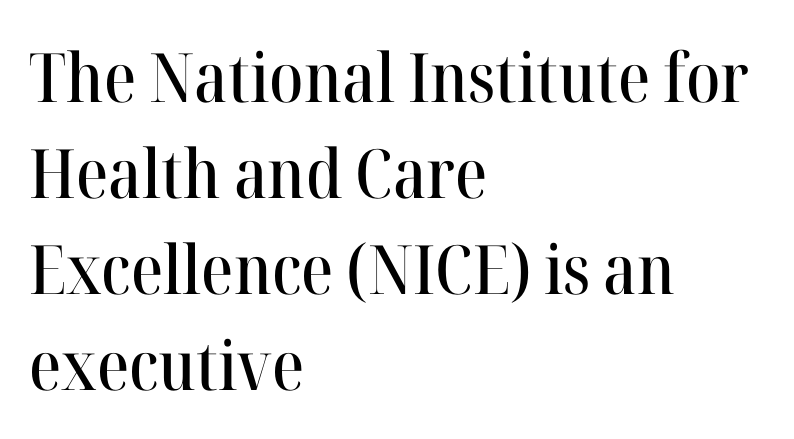
The image shows 68 px serif type, upright; set left-aligned, normal line spacing (1.41x), normal letter spacing, not underlined; high stroke contrast and a medium x-height.
